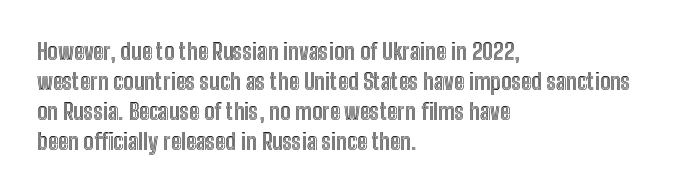
{"italic": "no", "underline": "no", "align": "left", "line_spacing": "normal", "line_spacing_ratio": 1.3, "letter_spacing": "normal", "letter_spacing_em": 0.0, "glyph_px": 23}
